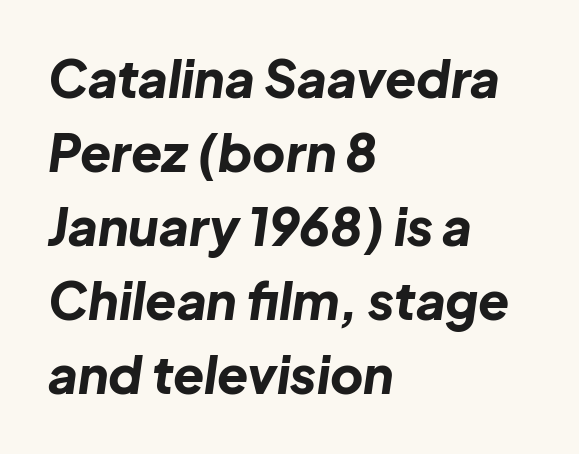
{"italic": "yes", "lean": "right", "slant_degrees": 8, "bold": "yes", "weight": "bold", "width": "normal", "stroke_contrast": "low", "x_height": "medium", "monospaced": "no", "underline": "no", "align": "left", "line_spacing": "normal", "line_spacing_ratio": 1.45, "letter_spacing": "normal", "letter_spacing_em": 0.0, "glyph_px": 51}
